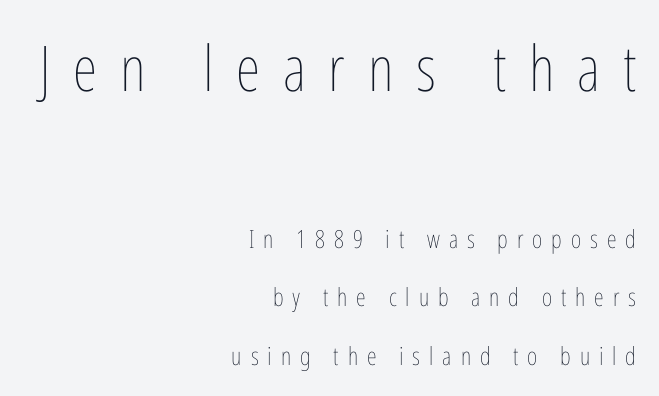
Q: Is the text bold? A: No.
Q: Is the text italic (slanted)? A: No, it is upright.
Q: Is the text underlined? A: No.
Q: How is the paragraph aligned? A: Right-aligned.
Q: Is the spacing between letters normal or unusually wide? A: Unusually wide.
Q: Is the spacing between lines tight, normal or loose? A: Loose.
Q: Which block of text is set in a larger size, the first (top) or the second (bottom)? A: The first (top) one.
Q: Width (condensed, normal, or wide)? A: Condensed.
Q: Stroke contrast? A: Low.
Q: x-height? A: Medium.
Q: Monospaced? A: No.
